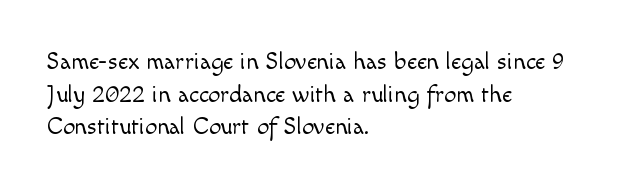
Q: Is the text bold? A: No.
Q: Is the text italic (slanted)? A: No, it is upright.
Q: Is the text underlined? A: No.
Q: How is the paragraph aligned? A: Left-aligned.
Q: Is the spacing between letters normal or unusually wide? A: Normal.
Q: Is the spacing between lines tight, normal or loose? A: Normal.
